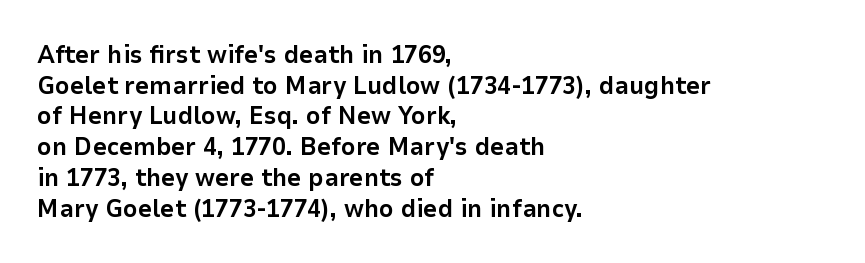
Q: Is the text bold? A: Yes.
Q: Is the text italic (slanted)? A: No, it is upright.
Q: Is the text underlined? A: No.
Q: How is the paragraph aligned? A: Left-aligned.
Q: Is the spacing between letters normal or unusually wide? A: Normal.
